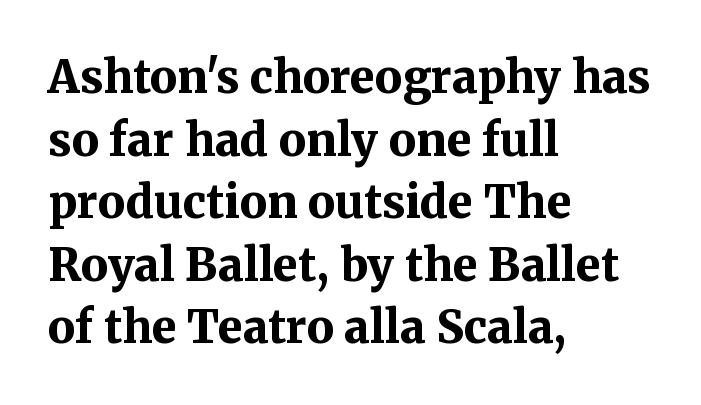
{"serif": "yes", "italic": "no", "bold": "yes", "weight": "bold", "width": "normal", "stroke_contrast": "medium", "x_height": "medium", "monospaced": "no", "underline": "no", "align": "left", "line_spacing": "normal", "line_spacing_ratio": 1.39, "letter_spacing": "normal", "letter_spacing_em": 0.0, "glyph_px": 45}
